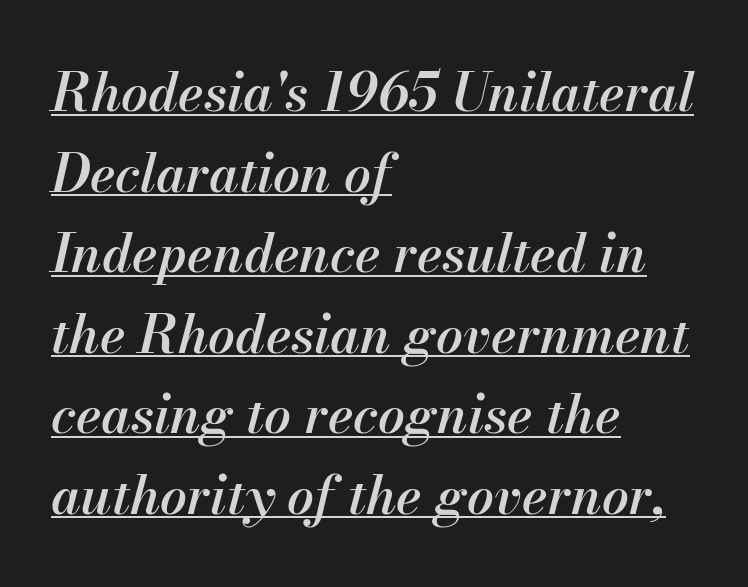
The image shows 53 px semibold type, italic (leaning right); set left-aligned, normal line spacing (1.52x), normal letter spacing, underlined; medium stroke contrast and a small x-height.
